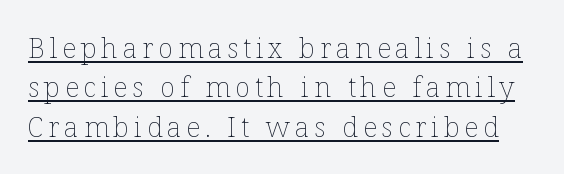
The image shows 28 px thin type, upright; set normal line spacing (1.41x), underlined; low stroke contrast and a medium x-height.
